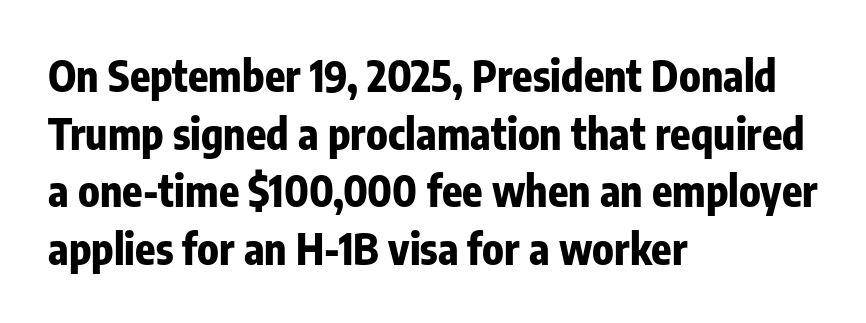
Q: Is the text bold? A: Yes.
Q: Is the text italic (slanted)? A: No, it is upright.
Q: Is the typeface a serif or a sans-serif typeface? A: Sans-serif.
Q: Is the text underlined? A: No.
Q: How is the paragraph aligned? A: Left-aligned.
Q: Is the spacing between letters normal or unusually wide? A: Normal.
Q: Is the spacing between lines tight, normal or loose? A: Normal.
Q: Width (condensed, normal, or wide)? A: Condensed.
Q: Stroke contrast? A: Low.
Q: x-height? A: Medium.
Q: Monospaced? A: No.
